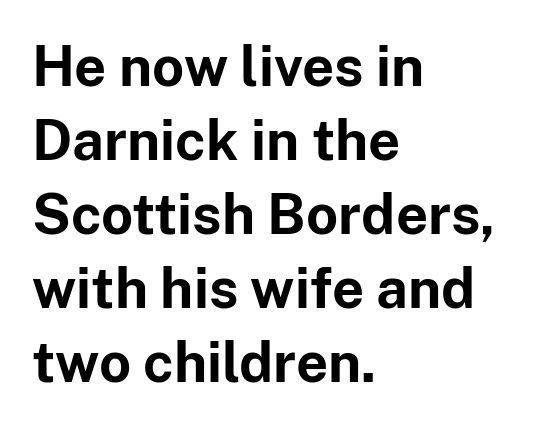
The image shows 56 px bold sans-serif type, upright; set left-aligned, normal line spacing (1.32x), normal letter spacing, not underlined; low stroke contrast and a medium x-height.
